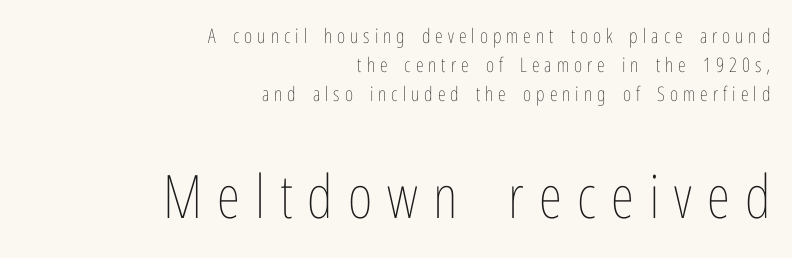
Q: Is the text bold? A: No.
Q: Is the text italic (slanted)? A: No, it is upright.
Q: Is the text underlined? A: No.
Q: How is the paragraph aligned? A: Right-aligned.
Q: Is the spacing between letters normal or unusually wide? A: Unusually wide.
Q: Is the spacing between lines tight, normal or loose? A: Normal.
Q: Which block of text is set in a larger size, the first (top) or the second (bottom)? A: The second (bottom) one.
Q: Width (condensed, normal, or wide)? A: Condensed.
Q: Stroke contrast? A: Low.
Q: x-height? A: Medium.
Q: Monospaced? A: No.
